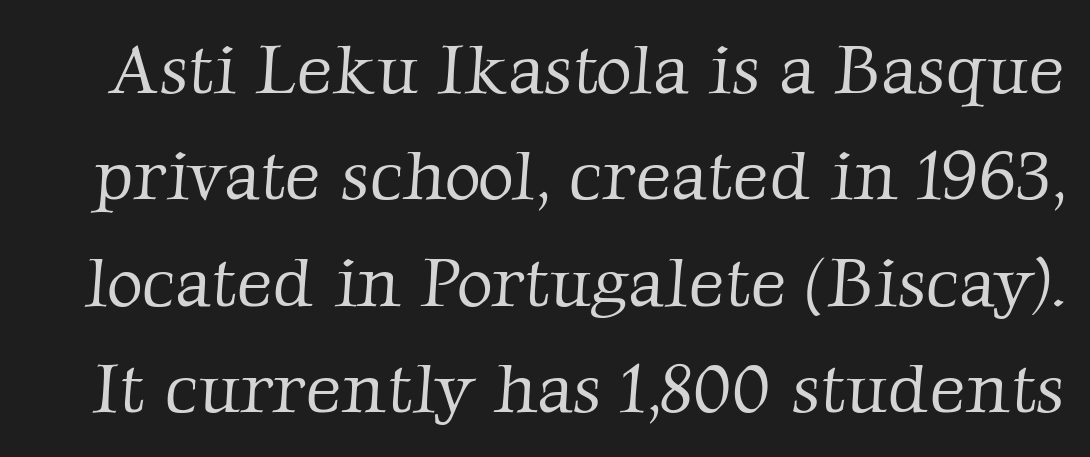
What kind of face is this? One with serifs. This sample keeps an unexceptional amount of space between lines. Any mark beneath the type? The region is blank. Short note: letters normally spaced. The passage shown is not bold in any degree. You could not count columns in this text — the font is proportionally spaced.
